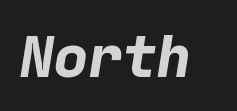
The image shows 57 px bold sans-serif type; set normal letter spacing, not underlined; low stroke contrast and a medium x-height.
